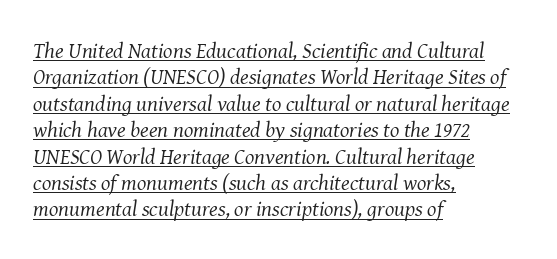
{"italic": "yes", "lean": "right", "slant_degrees": 8, "bold": "no", "underline": "yes", "align": "left", "line_spacing_ratio": 1.2, "letter_spacing": "normal", "letter_spacing_em": 0.0, "glyph_px": 22}
